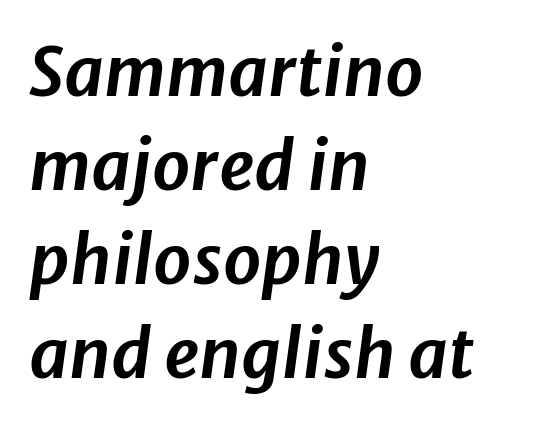
Q: Is the text italic (slanted)? A: Yes, it leans right by about 8 degrees.
Q: Is the text underlined? A: No.
Q: How is the paragraph aligned? A: Left-aligned.
Q: Is the spacing between letters normal or unusually wide? A: Normal.
Q: Is the spacing between lines tight, normal or loose? A: Normal.
Q: Width (condensed, normal, or wide)? A: Normal.
Q: Stroke contrast? A: Low.
Q: x-height? A: Medium.
Q: Monospaced? A: No.
